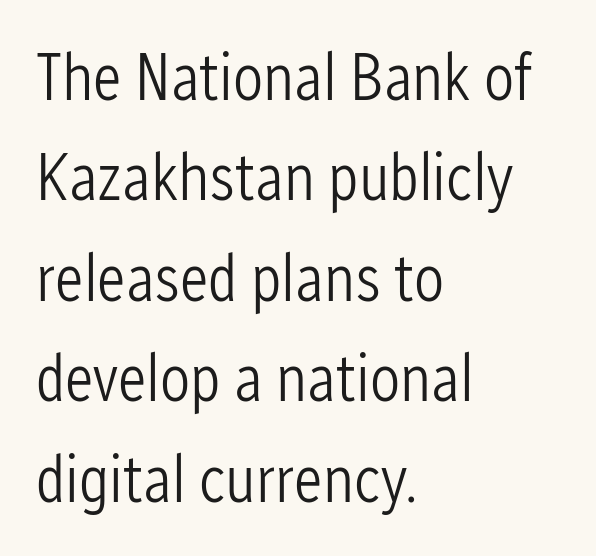
Q: Is the text bold? A: No.
Q: Is the text italic (slanted)? A: No, it is upright.
Q: Is the typeface a serif or a sans-serif typeface? A: Sans-serif.
Q: Is the text underlined? A: No.
Q: How is the paragraph aligned? A: Left-aligned.
Q: Is the spacing between letters normal or unusually wide? A: Normal.
Q: Is the spacing between lines tight, normal or loose? A: Normal.
Q: Width (condensed, normal, or wide)? A: Condensed.
Q: Stroke contrast? A: Low.
Q: x-height? A: Medium.
Q: Monospaced? A: No.
